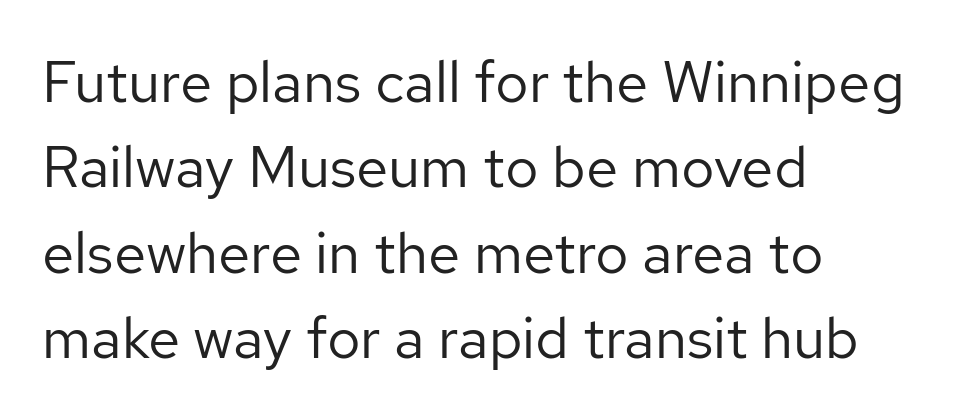
{"serif": "no", "italic": "no", "bold": "no", "weight": "regular", "width": "normal", "stroke_contrast": "low", "x_height": "medium", "monospaced": "no", "underline": "no", "align": "left", "line_spacing": "normal", "line_spacing_ratio": 1.47, "letter_spacing": "normal", "letter_spacing_em": 0.0, "glyph_px": 58}
